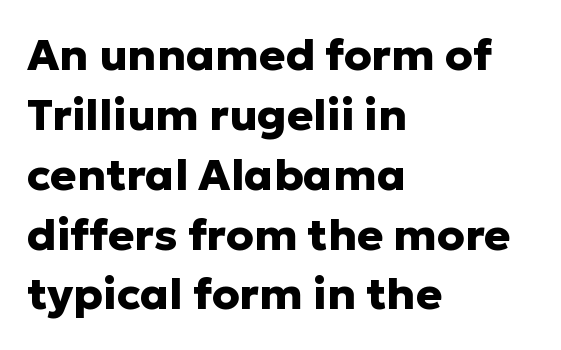
The face used here is proportionally spaced, like ordinary book or web type. The string is rendered with underlining switched off. The font's upright variant was chosen for this text. Horizontal alignment here is leftward, the default for most running prose. Plenty of ink on the page — the face is bold. Words appear dense and cohesive because spacing is normal.
